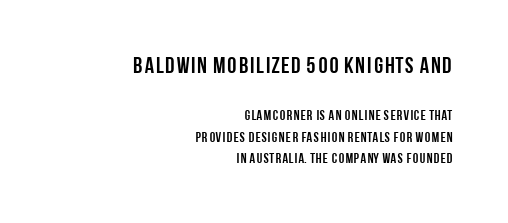
{"italic": "no", "bold": "yes", "underline": "no", "align": "right", "line_spacing": "normal", "line_spacing_ratio": 1.55, "letter_spacing": "normal", "letter_spacing_em": 0.0, "larger_block": "first", "size_ratio": 1.64, "glyph_px": 23}
